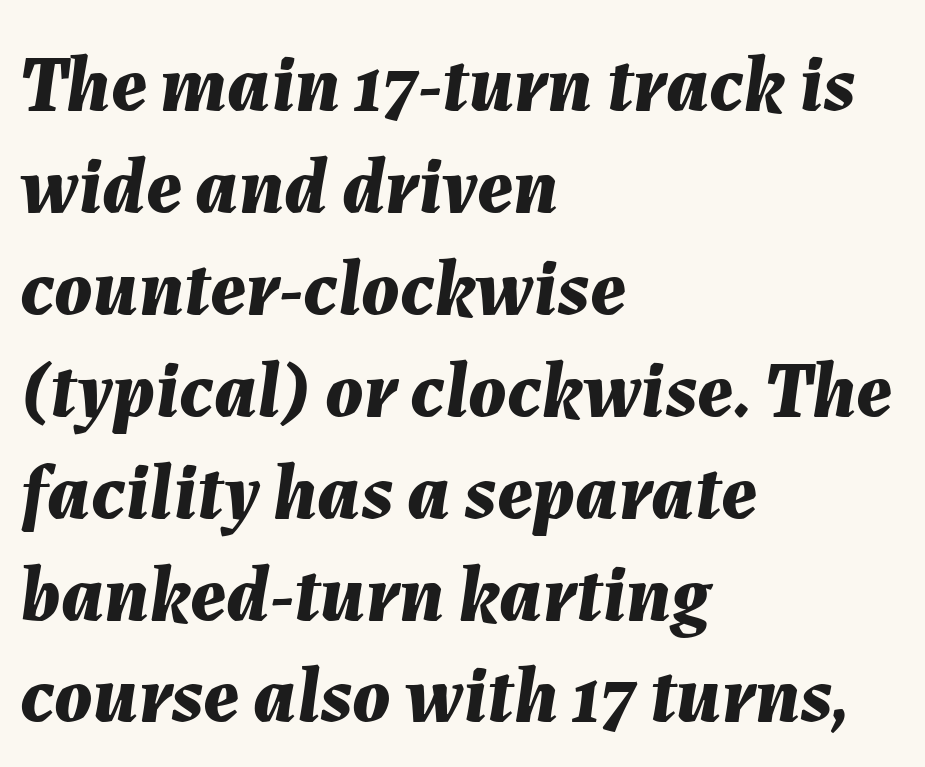
The image shows 79 px bold type, italic (leaning right); set left-aligned, normal line spacing (1.29x), normal letter spacing, not underlined; medium stroke contrast and a medium x-height.
